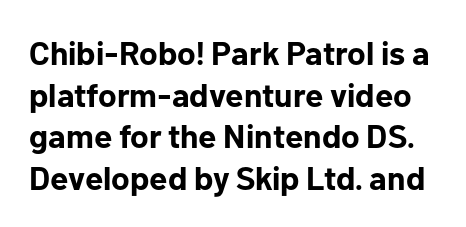
Q: Is the text bold? A: Yes.
Q: Is the text italic (slanted)? A: No, it is upright.
Q: Is the typeface a serif or a sans-serif typeface? A: Sans-serif.
Q: Is the text underlined? A: No.
Q: Is the spacing between letters normal or unusually wide? A: Normal.
Q: Is the spacing between lines tight, normal or loose? A: Normal.
Q: Width (condensed, normal, or wide)? A: Normal.
Q: Stroke contrast? A: Low.
Q: x-height? A: Medium.
Q: Monospaced? A: No.
